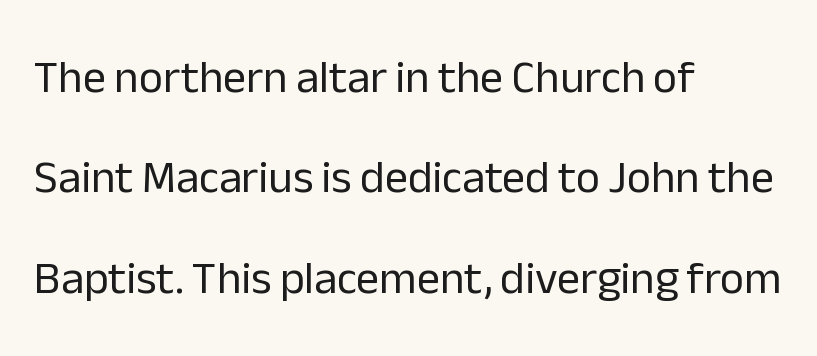
Q: Is the text bold? A: No.
Q: Is the text italic (slanted)? A: No, it is upright.
Q: Is the typeface a serif or a sans-serif typeface? A: Sans-serif.
Q: Is the text underlined? A: No.
Q: How is the paragraph aligned? A: Left-aligned.
Q: Is the spacing between letters normal or unusually wide? A: Normal.
Q: Is the spacing between lines tight, normal or loose? A: Loose.
Q: Width (condensed, normal, or wide)? A: Normal.
Q: Stroke contrast? A: Low.
Q: x-height? A: Medium.
Q: Monospaced? A: No.
